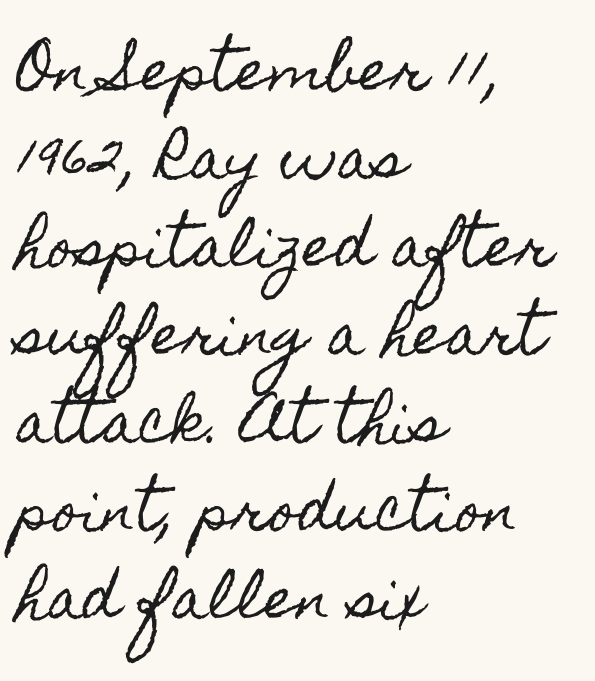
{"width": "condensed", "x_height": "small", "monospaced": "no", "underline": "no", "align": "left", "line_spacing": "normal", "line_spacing_ratio": 1.6, "letter_spacing": "normal", "letter_spacing_em": 0.0, "glyph_px": 55}
